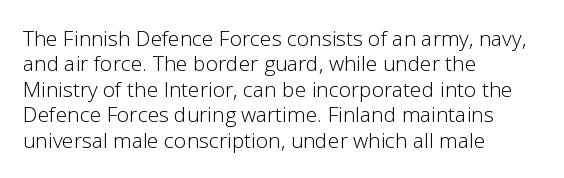
A bare baseline throughout the passage. Line beginnings align vertically; line endings do not. This sample uses plain, unmodified letter spacing. Posture: straight, roman, zero tilt. Is this a heavy cut? Hardly; it is regular or lighter.
